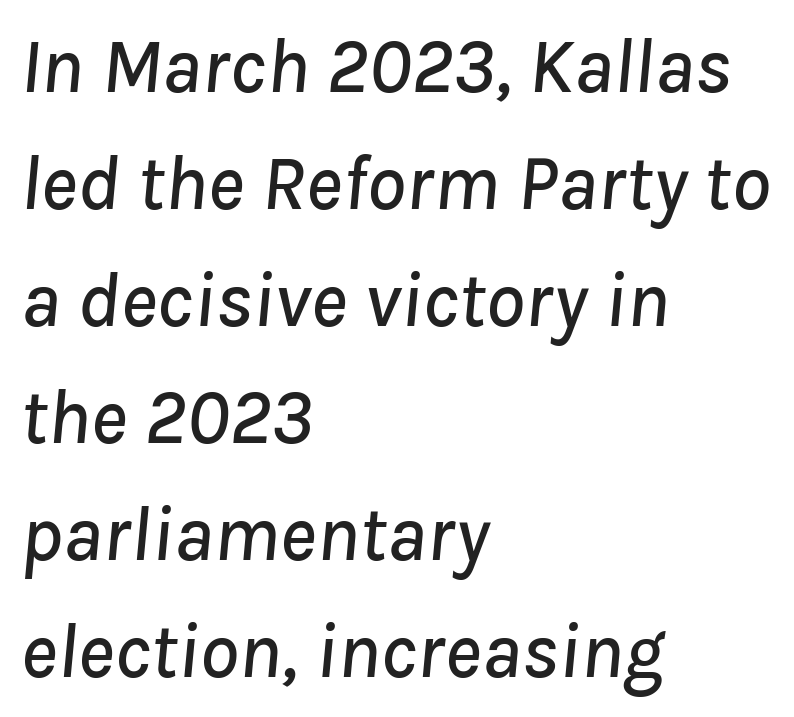
The image shows 78 px text type, italic (leaning right); set left-aligned, normal line spacing (1.5x), normal letter spacing, not underlined; low stroke contrast and a medium x-height.
